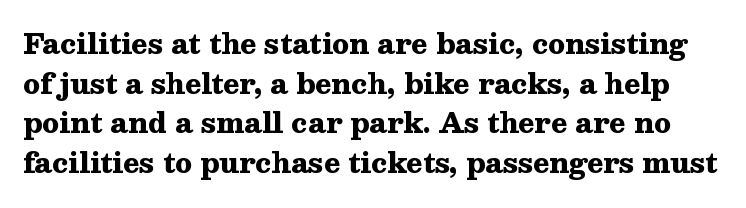
Q: Is the text bold? A: Yes.
Q: Is the text italic (slanted)? A: No, it is upright.
Q: Is the text underlined? A: No.
Q: Is the spacing between letters normal or unusually wide? A: Normal.
Q: Is the spacing between lines tight, normal or loose? A: Normal.
